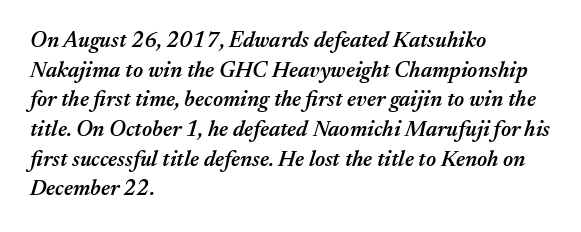
{"italic": "yes", "lean": "right", "slant_degrees": 17, "bold": "semi", "underline": "no", "align": "left", "line_spacing": "normal", "line_spacing_ratio": 1.35, "letter_spacing": "normal", "letter_spacing_em": 0.0, "glyph_px": 22}
